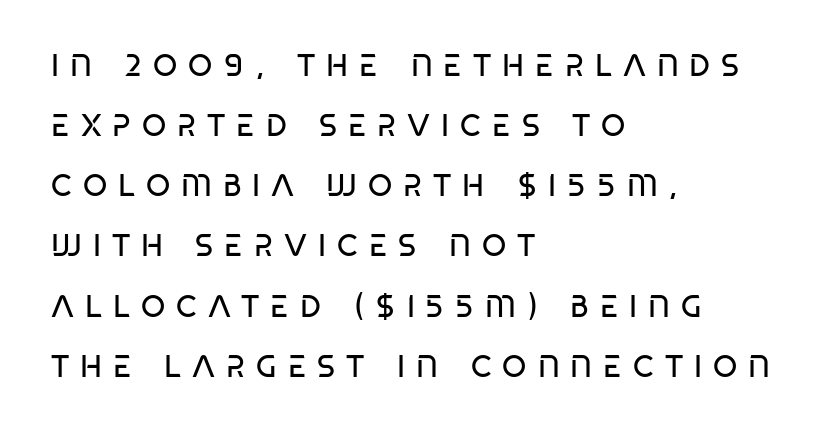
Varying glyph widths throughout — classic text-font behaviour. Inter-character spacing is expanded well beyond the font's built-in metrics. Font category for this specimen: sans-serif. This rendering uses left alignment, leaving the right contour irregular. The rendering uses a large line-height, opening up the rows.
